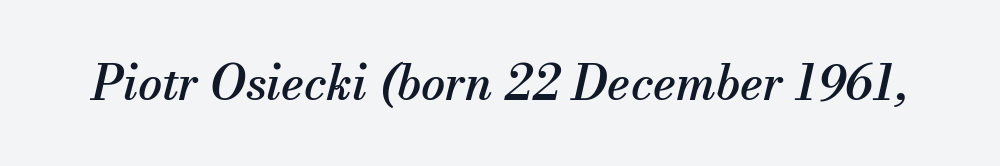
The image shows 48 px serif type, italic (leaning right); set normal letter spacing, not underlined; medium stroke contrast and a small x-height.
